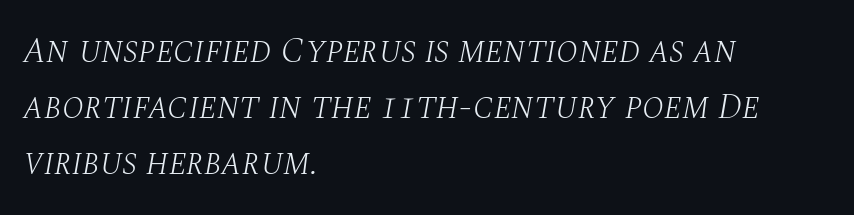
The image shows 36 px light serif type, italic (leaning right); set left-aligned, normal line spacing (1.56x), normal letter spacing, not underlined; medium stroke contrast and a large x-height.
